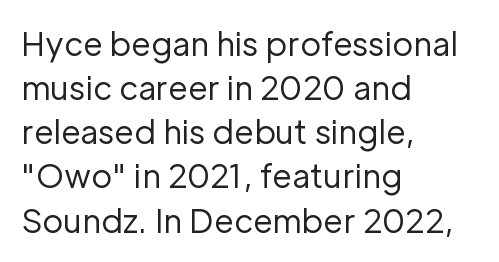
Words appear dense and cohesive because spacing is normal. Bold? No — there's no thickening of the strokes. Ordinary non-slanted type is in use. A typesetter would call this leading conventional body-copy spacing. The passage shown is typed in a proportional face where columns would drift. Type style note: lacks serifs.
